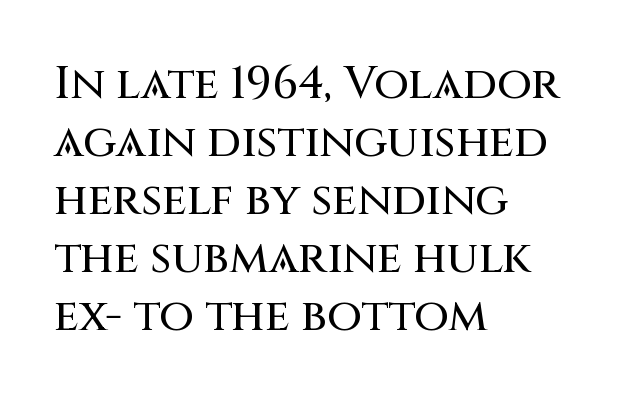
The paragraph has a hard left edge and a soft right edge. What kind of face is this? One without serifs — a sans. Tracking here is standard; glyphs follow each other at the usual distance. No italicization has been applied; the sample stays upright. Note the varied advance widths — an 'i' is clearly narrower than an 'm'. The words here are not underlined.
